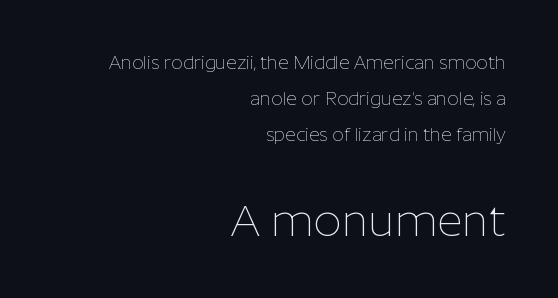
Q: Is the text bold? A: No.
Q: Is the text italic (slanted)? A: No, it is upright.
Q: Is the typeface a serif or a sans-serif typeface? A: Sans-serif.
Q: Is the text underlined? A: No.
Q: How is the paragraph aligned? A: Right-aligned.
Q: Is the spacing between letters normal or unusually wide? A: Normal.
Q: Is the spacing between lines tight, normal or loose? A: Loose.
Q: Which block of text is set in a larger size, the first (top) or the second (bottom)? A: The second (bottom) one.
Q: Width (condensed, normal, or wide)? A: Normal.
Q: Stroke contrast? A: Low.
Q: x-height? A: Medium.
Q: Monospaced? A: No.
